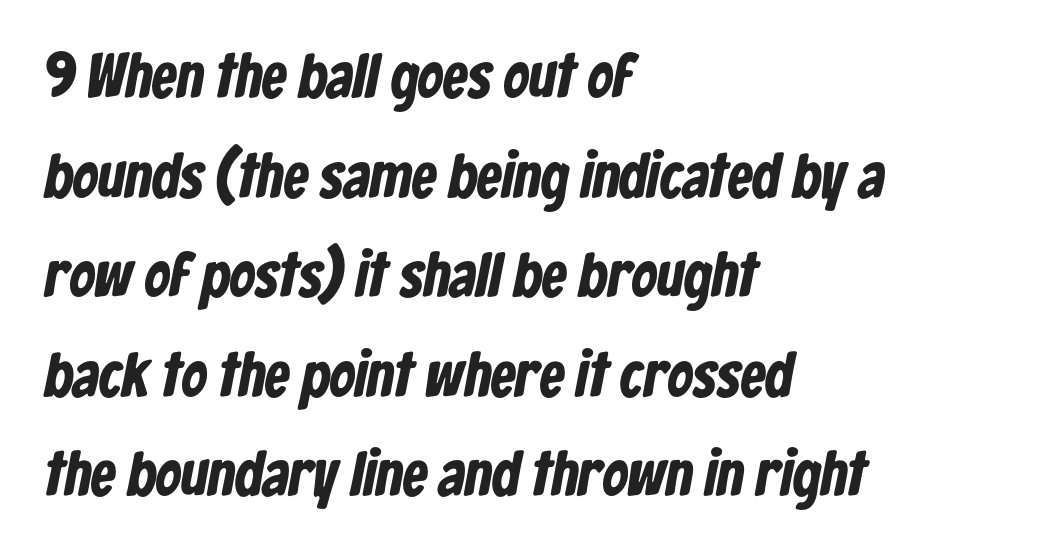
A normal amount of white space separates one row of letters from the next. The letters advance in unequal steps, a hallmark of proportional type. The lines are quadded left. Students, note that the glyphs here touch the page at normal intervals.
